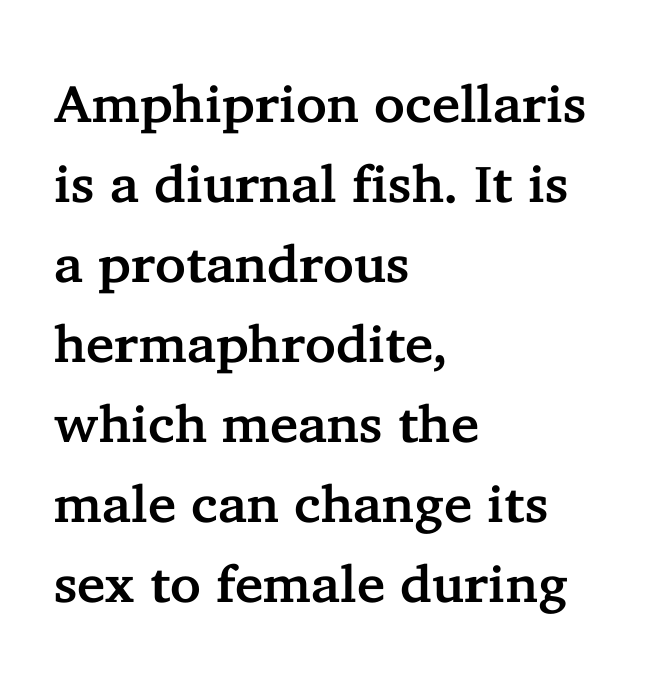
{"serif": "yes", "italic": "no", "width": "normal", "stroke_contrast": "low", "x_height": "medium", "monospaced": "no", "underline": "no", "align": "left", "line_spacing": "normal", "line_spacing_ratio": 1.54, "letter_spacing": "normal", "letter_spacing_em": 0.0, "glyph_px": 52}
